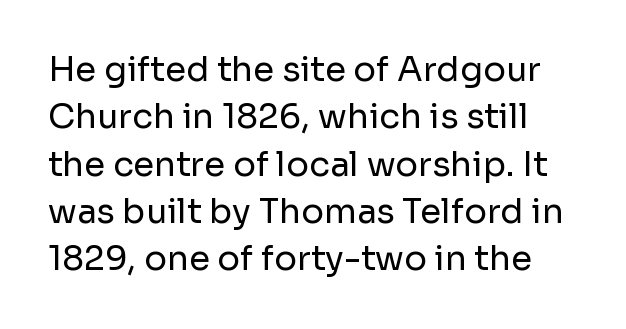
The image shows 34 px regular-weight sans-serif type, upright; set normal line spacing (1.39x), normal letter spacing, not underlined; low stroke contrast and a medium x-height.
